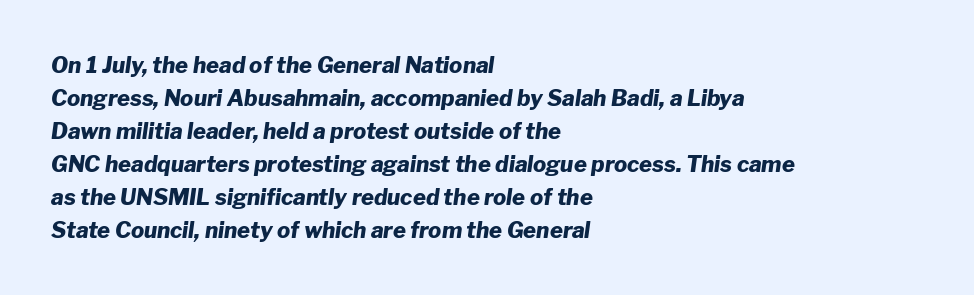
The image shows 22 px bold type, italic (leaning right); set left-aligned, normal line spacing (1.5x), normal letter spacing, not underlined.
